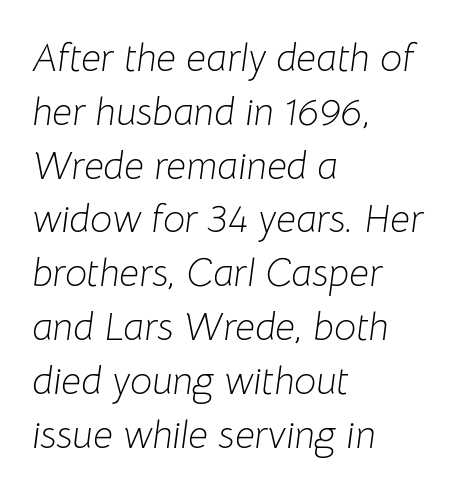
The image shows 39 px light type, italic (leaning right); set left-aligned, normal line spacing (1.38x), normal letter spacing, not underlined; low stroke contrast and a medium x-height.
